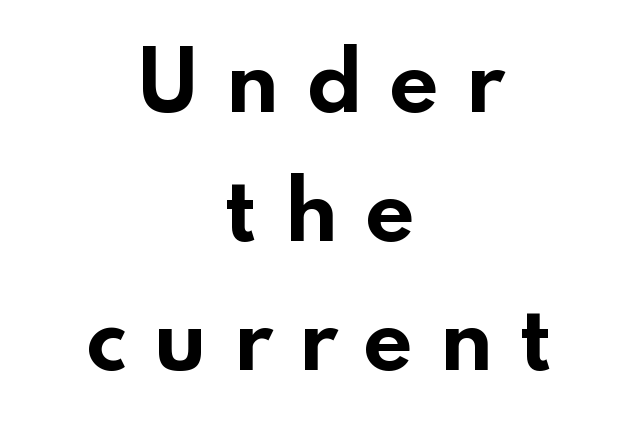
The image shows 79 px bold, wide sans-serif type, upright; set centered, normal line spacing (1.63x), unusually wide letter spacing (+0.32 em), not underlined; low stroke contrast and a small x-height.
